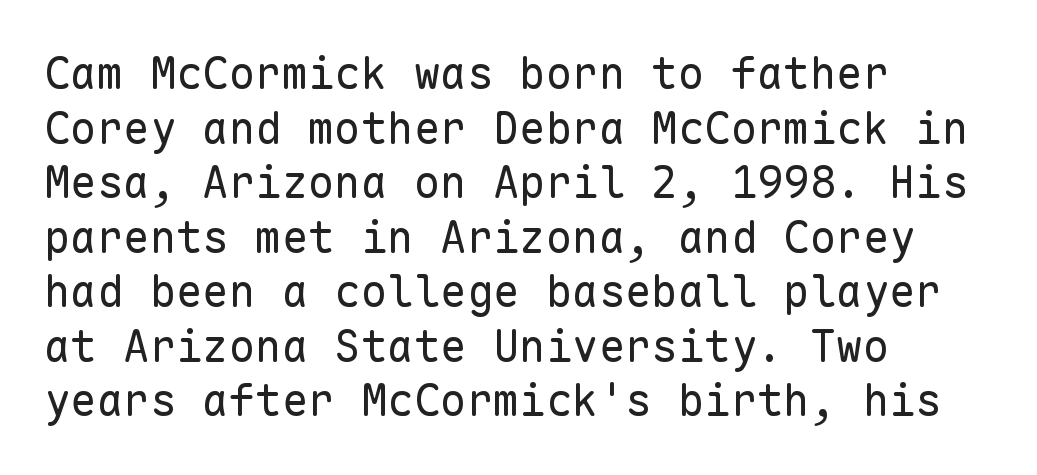
The image shows 44 px regular-weight sans-serif type, upright, monospaced; set left-aligned, line spacing 1.24x, normal letter spacing, not underlined; low stroke contrast and a medium x-height.
